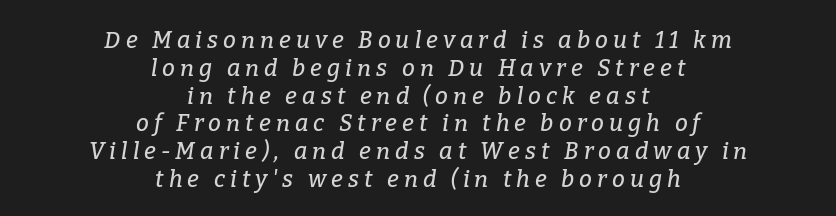
The image shows 23 px text type, italic (leaning right); set centered, line spacing 1.21x, unusually wide letter spacing (+0.22 em), not underlined.
